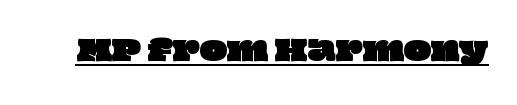
{"width": "wide", "stroke_contrast": "low", "x_height": "large", "monospaced": "no", "underline": "yes", "letter_spacing": "normal", "letter_spacing_em": 0.0, "glyph_px": 29}
